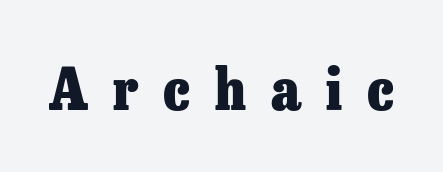
The image shows 58 px heavy serif type, upright; set unusually wide letter spacing (+0.43 em), not underlined; low stroke contrast and a medium x-height.
